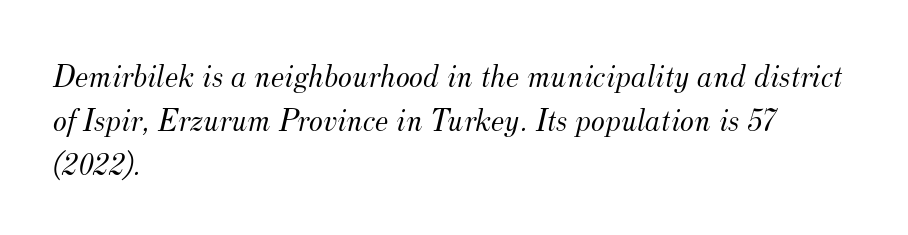
{"serif": "yes", "italic": "yes", "lean": "right", "slant_degrees": 12, "bold": "no", "weight": "light", "width": "normal", "stroke_contrast": "medium", "x_height": "small", "monospaced": "no", "underline": "no", "align": "left", "line_spacing": "normal", "line_spacing_ratio": 1.33, "letter_spacing": "normal", "letter_spacing_em": 0.0, "glyph_px": 33}
